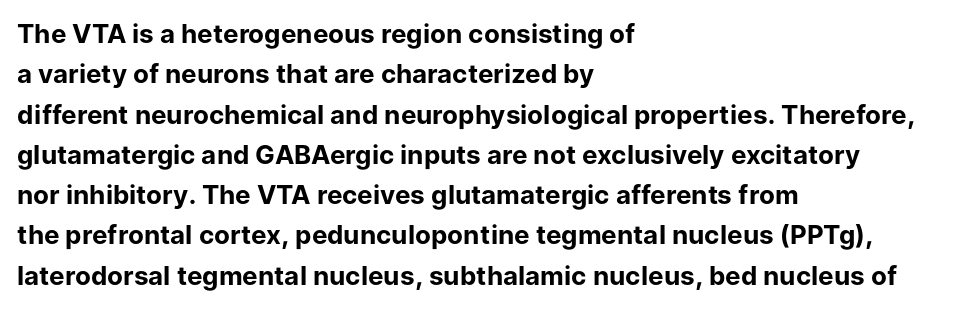
A classic flush-left, rag-right setting is used for this passage. Rows of type keep a routine distance in the vertical direction. Descenders are the only things crossing below the line. The strokes are fattened all the way to bold. Tracking value appears to be zero — textbook default spacing.
